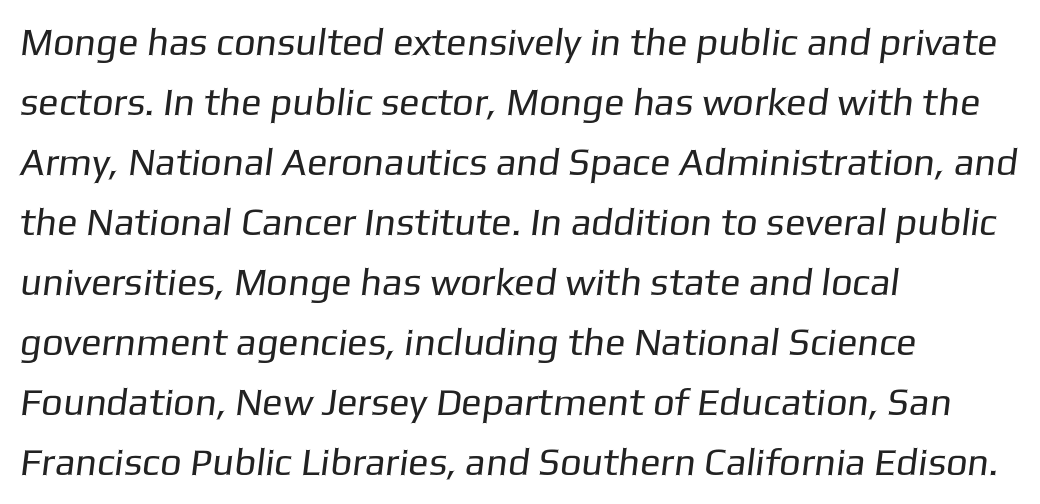
The type family on display is of the sans-serif kind. A typesetter would call this proportional, since set widths differ per character. Anything drawn beneath the words? Only blank space. Baseline-to-baseline distance is the conventional proportion of letter height. The horizontal fit of the characters is conventional and even.
